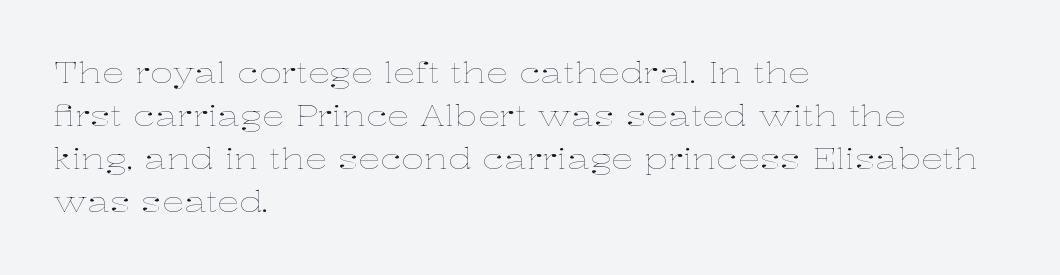
Q: Is the text bold? A: No.
Q: Is the text italic (slanted)? A: No, it is upright.
Q: Is the text underlined? A: No.
Q: How is the paragraph aligned? A: Left-aligned.
Q: Is the spacing between letters normal or unusually wide? A: Normal.
Q: Is the spacing between lines tight, normal or loose? A: Normal.
Q: Width (condensed, normal, or wide)? A: Wide.
Q: Stroke contrast? A: Low.
Q: x-height? A: Medium.
Q: Monospaced? A: No.
